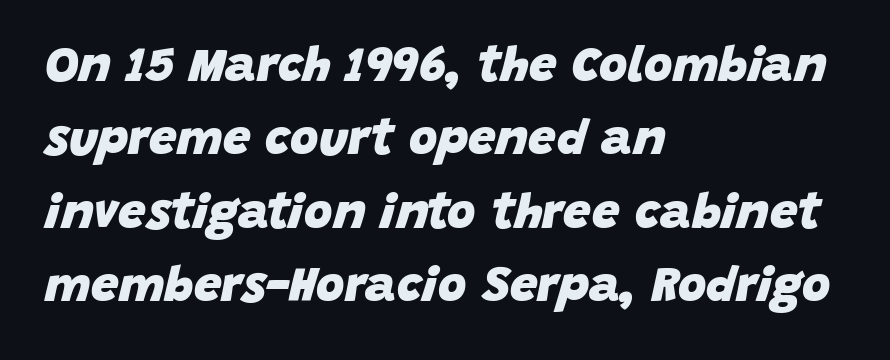
The image shows 49 px heavy type, italic (leaning right); set left-aligned, normal line spacing (1.5x), normal letter spacing, not underlined; low stroke contrast and a large x-height.
